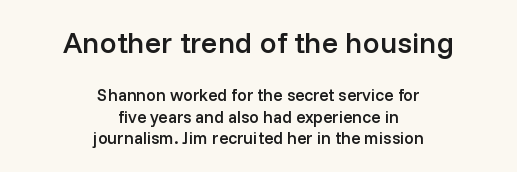
The image shows 30 px semibold sans-serif type, upright; set centered, normal line spacing (1.25x), normal letter spacing, not underlined; the first (top) block is 1.76x larger; low stroke contrast and a medium x-height.
